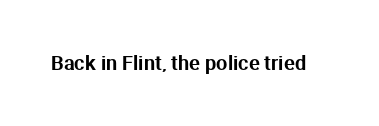
Q: Is the text italic (slanted)? A: No, it is upright.
Q: Is the text underlined? A: No.
Q: Is the spacing between letters normal or unusually wide? A: Normal.
